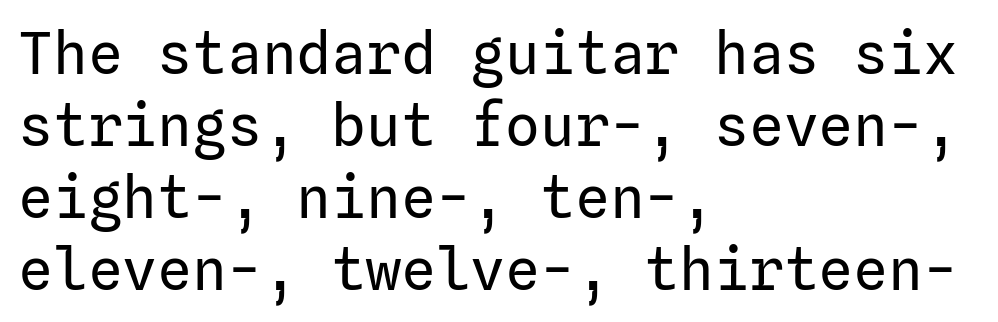
The image shows 58 px regular-weight sans-serif type, upright; set left-aligned, line spacing 1.24x, normal letter spacing, not underlined; low stroke contrast and a medium x-height.
